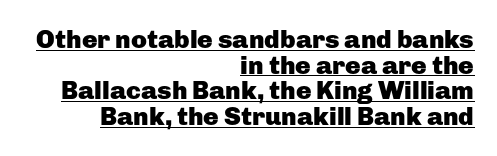
Words appear dense and cohesive because spacing is normal. The letters stand upright; this is a roman face. The lines are quadded right. The glyphs have the mass of a bold cut.
